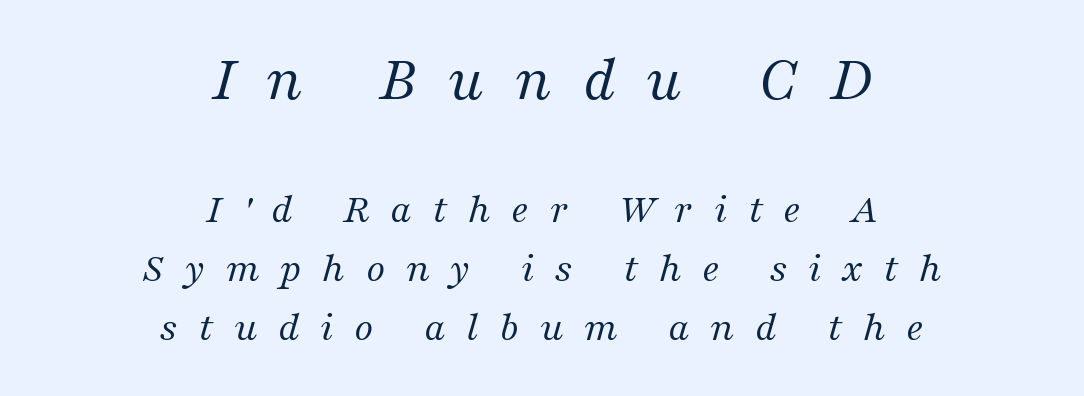
The gaps between neighbouring characters are conspicuously large. Each line is balanced around a shared central axis. The cut favours lightness, reaching ordinary text weight at its darkest. Any mark beneath the type? The region is blank. The composition opens big and finishes small.
